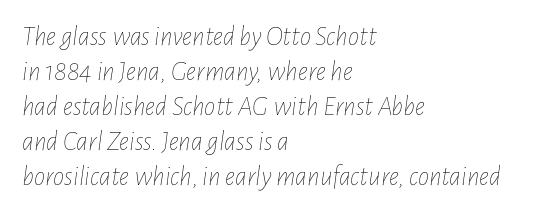
The image shows 28 px thin, condensed type, italic (leaning right); set left-aligned, normal line spacing (1.25x), normal letter spacing, not underlined; low stroke contrast and a medium x-height.
